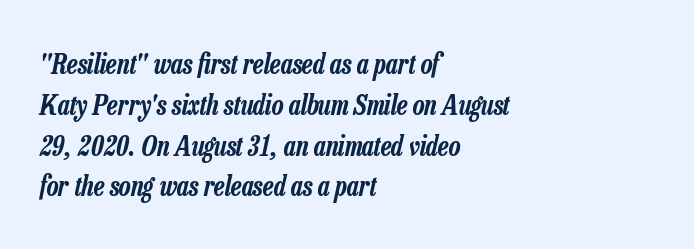
The image shows 27 px text type, italic (leaning right); set left-aligned, normal line spacing (1.51x), normal letter spacing, not underlined.
